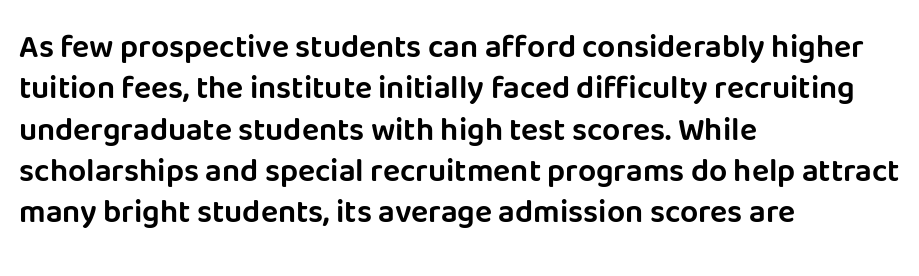
{"serif": "no", "italic": "no", "width": "normal", "stroke_contrast": "low", "x_height": "large", "monospaced": "no", "underline": "no", "align": "left", "line_spacing": "normal", "line_spacing_ratio": 1.29, "letter_spacing": "normal", "letter_spacing_em": 0.0, "glyph_px": 32}
